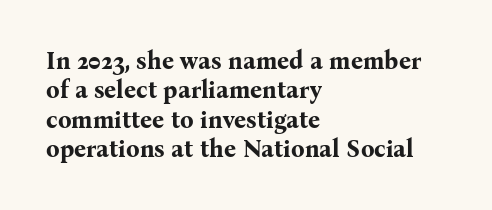
{"italic": "no", "bold": "yes", "underline": "no", "align": "left", "line_spacing_ratio": 1.22, "letter_spacing": "normal", "letter_spacing_em": 0.0, "glyph_px": 24}
